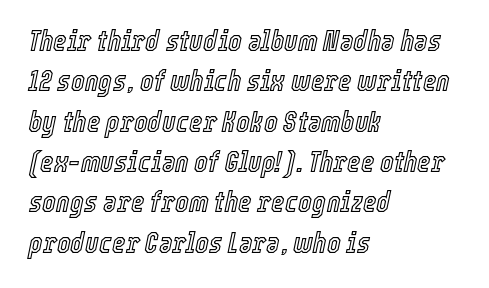
{"italic": "yes", "lean": "right", "slant_degrees": 12, "width": "condensed", "x_height": "medium", "monospaced": "no", "underline": "no", "align": "left", "line_spacing": "normal", "line_spacing_ratio": 1.39, "letter_spacing": "normal", "letter_spacing_em": 0.0, "glyph_px": 29}
